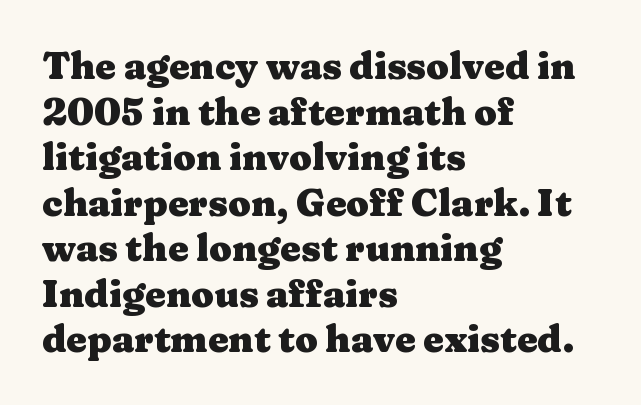
Q: Is the text bold? A: Yes.
Q: Is the text italic (slanted)? A: No, it is upright.
Q: Is the typeface a serif or a sans-serif typeface? A: Serif.
Q: Is the text underlined? A: No.
Q: How is the paragraph aligned? A: Left-aligned.
Q: Is the spacing between letters normal or unusually wide? A: Normal.
Q: Width (condensed, normal, or wide)? A: Wide.
Q: Stroke contrast? A: Medium.
Q: x-height? A: Medium.
Q: Monospaced? A: No.
